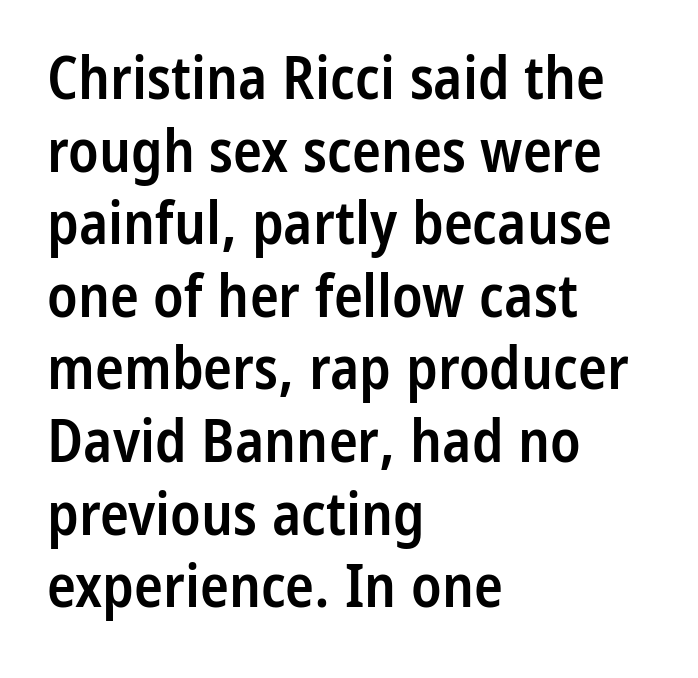
{"serif": "no", "italic": "no", "bold": "semi", "weight": "semibold", "width": "condensed", "stroke_contrast": "low", "x_height": "medium", "monospaced": "no", "underline": "no", "align": "left", "line_spacing_ratio": 1.21, "letter_spacing": "normal", "letter_spacing_em": 0.0, "glyph_px": 60}
